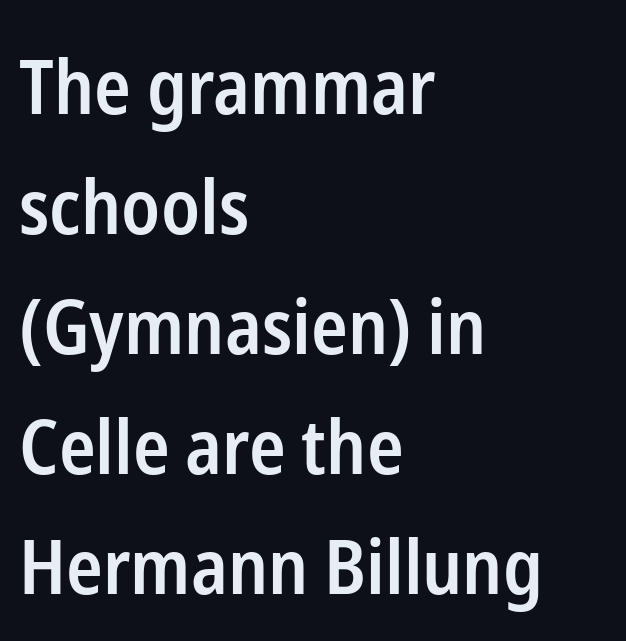
Q: Is the text bold? A: Semi-bold.
Q: Is the text italic (slanted)? A: No, it is upright.
Q: Is the typeface a serif or a sans-serif typeface? A: Sans-serif.
Q: Is the text underlined? A: No.
Q: How is the paragraph aligned? A: Left-aligned.
Q: Is the spacing between letters normal or unusually wide? A: Normal.
Q: Is the spacing between lines tight, normal or loose? A: Normal.
Q: Width (condensed, normal, or wide)? A: Condensed.
Q: Stroke contrast? A: Low.
Q: x-height? A: Medium.
Q: Monospaced? A: No.
